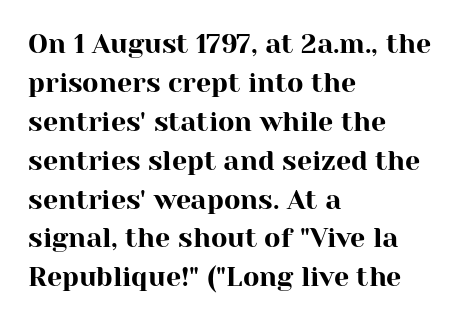
Q: Is the text italic (slanted)? A: No, it is upright.
Q: Is the text underlined? A: No.
Q: How is the paragraph aligned? A: Left-aligned.
Q: Is the spacing between letters normal or unusually wide? A: Normal.
Q: Is the spacing between lines tight, normal or loose? A: Normal.
